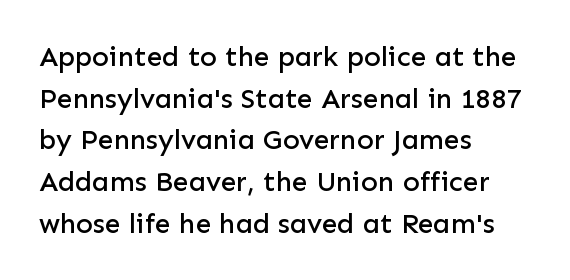
Do the letters lean? They stand straight. The space between consecutive lines is moderate. The letterforms sit shoulder to shoulder at normal distance. These lines are rendered in a variable-pitch font. Bare-footed words on every line.
